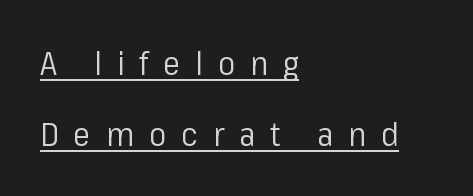
Q: Is the text bold? A: No.
Q: Is the text italic (slanted)? A: No, it is upright.
Q: Is the typeface a serif or a sans-serif typeface? A: Sans-serif.
Q: Is the text underlined? A: Yes.
Q: How is the paragraph aligned? A: Left-aligned.
Q: Is the spacing between letters normal or unusually wide? A: Unusually wide.
Q: Is the spacing between lines tight, normal or loose? A: Loose.
Q: Width (condensed, normal, or wide)? A: Normal.
Q: Stroke contrast? A: Low.
Q: x-height? A: Medium.
Q: Monospaced? A: No.
